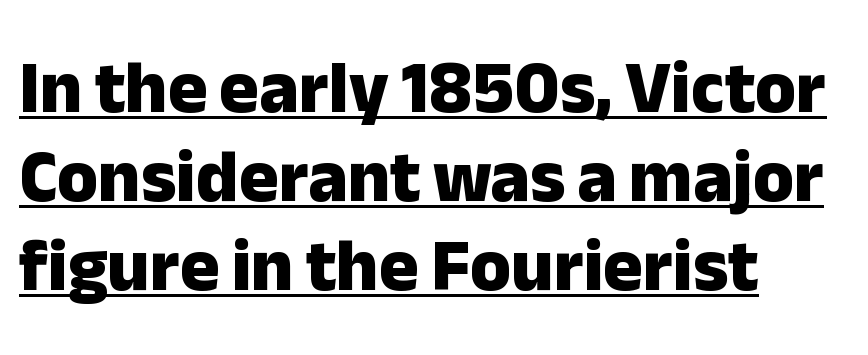
Q: Is the text bold? A: Yes.
Q: Is the text italic (slanted)? A: No, it is upright.
Q: Is the typeface a serif or a sans-serif typeface? A: Sans-serif.
Q: Is the text underlined? A: Yes.
Q: How is the paragraph aligned? A: Left-aligned.
Q: Is the spacing between letters normal or unusually wide? A: Normal.
Q: Width (condensed, normal, or wide)? A: Normal.
Q: Stroke contrast? A: Low.
Q: x-height? A: Medium.
Q: Monospaced? A: No.
